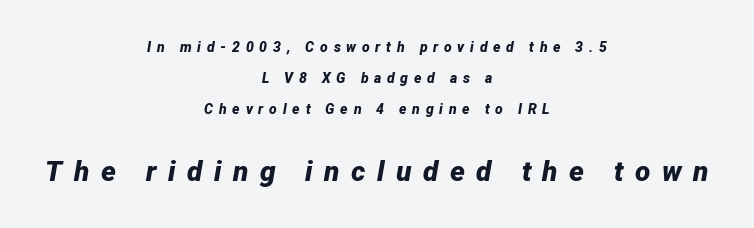
The letters are bold, with thick, heavy strokes. The letters advance in unequal steps, a hallmark of proportional type. This sample uses an oblique cut, with every glyph tilted off the vertical. What stands out about the letter spacing? Its width — letters are far apart.
